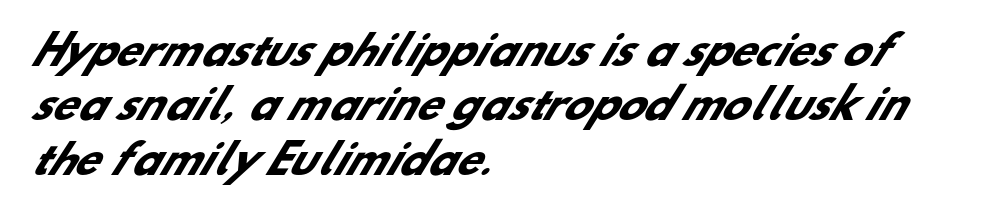
Compared with an ordinary text face, these strokes are far heavier — a full bold. Bare-footed words on every line. The passage shown is typeset with a sans-serif family. Interline gaps are of average width in this sample.
